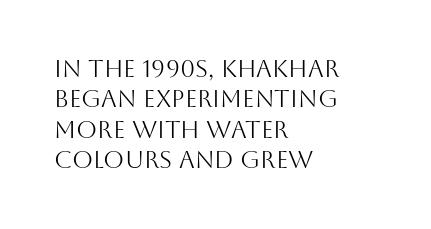
The type sits square on the baseline with zero lean. Only glyphs here, with clear space below each row. This sample is left-justified, so line endings fall wherever the words run out. Nothing unusual about the tracking: characters are spaced as the font intends. No extra ink here — the face is not bold.
